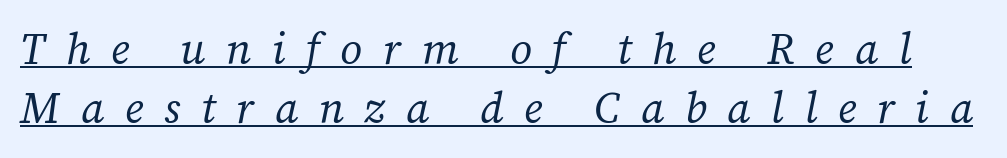
Q: Is the text bold? A: No.
Q: Is the text italic (slanted)? A: Yes, it leans right by about 12 degrees.
Q: Is the typeface a serif or a sans-serif typeface? A: Serif.
Q: Is the text underlined? A: Yes.
Q: Is the spacing between letters normal or unusually wide? A: Unusually wide.
Q: Is the spacing between lines tight, normal or loose? A: Normal.
Q: Width (condensed, normal, or wide)? A: Normal.
Q: Stroke contrast? A: Low.
Q: x-height? A: Medium.
Q: Monospaced? A: No.
